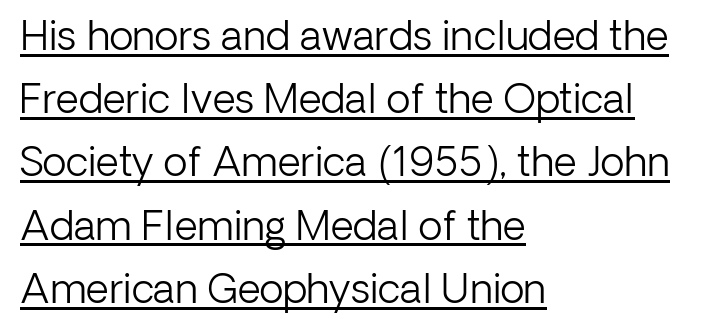
Q: Is the text bold? A: No.
Q: Is the text italic (slanted)? A: No, it is upright.
Q: Is the typeface a serif or a sans-serif typeface? A: Sans-serif.
Q: Is the text underlined? A: Yes.
Q: How is the paragraph aligned? A: Left-aligned.
Q: Is the spacing between letters normal or unusually wide? A: Normal.
Q: Is the spacing between lines tight, normal or loose? A: Normal.
Q: Width (condensed, normal, or wide)? A: Normal.
Q: Stroke contrast? A: Low.
Q: x-height? A: Medium.
Q: Monospaced? A: No.
